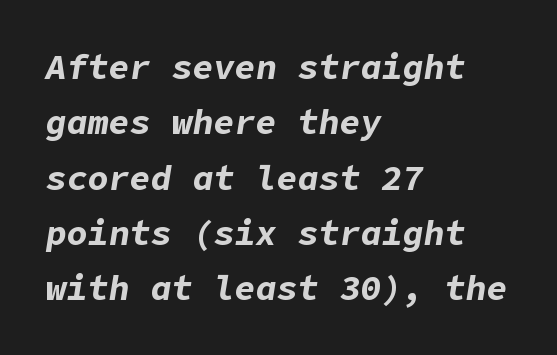
Q: Is the text bold? A: Yes.
Q: Is the text italic (slanted)? A: Yes, it leans right by about 9 degrees.
Q: Is the text underlined? A: No.
Q: How is the paragraph aligned? A: Left-aligned.
Q: Is the spacing between letters normal or unusually wide? A: Normal.
Q: Is the spacing between lines tight, normal or loose? A: Normal.
Q: Width (condensed, normal, or wide)? A: Normal.
Q: Stroke contrast? A: Low.
Q: x-height? A: Medium.
